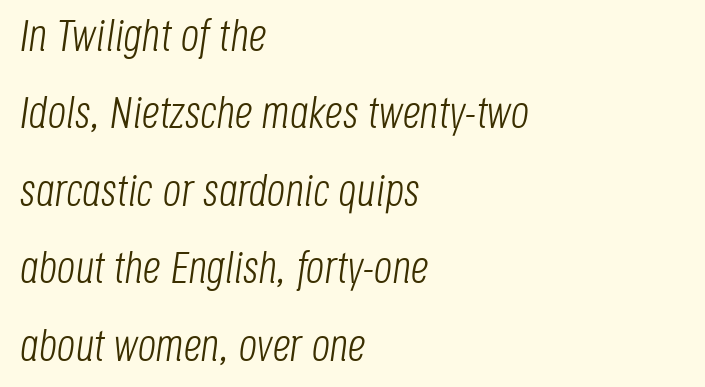
Q: Is the text bold? A: No.
Q: Is the text italic (slanted)? A: Yes, it leans right by about 8 degrees.
Q: Is the text underlined? A: No.
Q: How is the paragraph aligned? A: Left-aligned.
Q: Is the spacing between letters normal or unusually wide? A: Normal.
Q: Width (condensed, normal, or wide)? A: Condensed.
Q: Stroke contrast? A: Low.
Q: x-height? A: Large.
Q: Monospaced? A: No.
